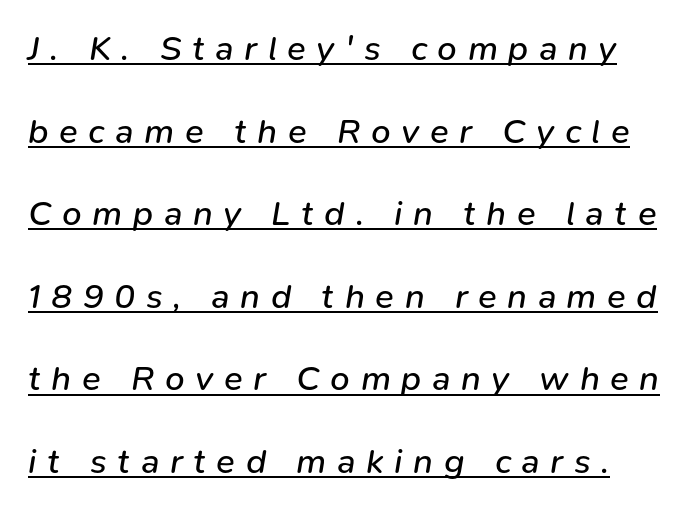
The image shows 35 px regular-weight type, italic (leaning right); set loose line spacing (2.36x), unusually wide letter spacing (+0.3 em), underlined; low stroke contrast and a medium x-height.
